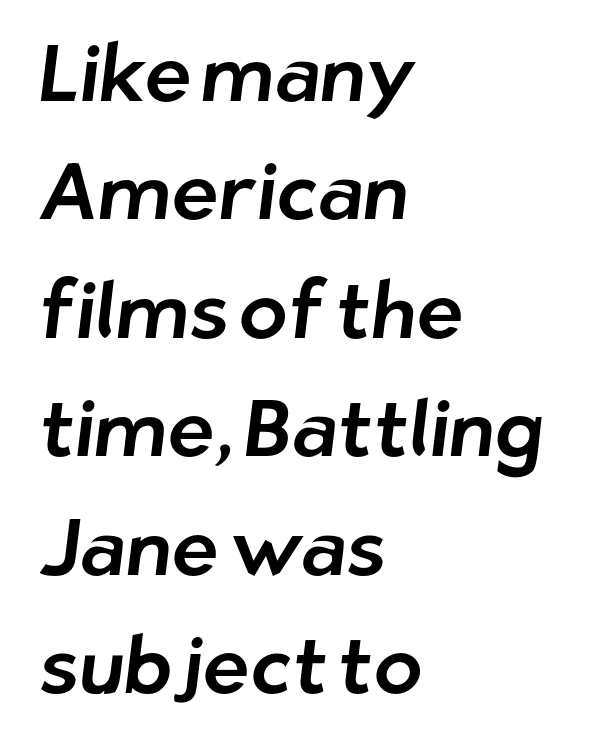
Q: Is the typeface a serif or a sans-serif typeface? A: Sans-serif.
Q: Is the text underlined? A: No.
Q: How is the paragraph aligned? A: Left-aligned.
Q: Is the spacing between letters normal or unusually wide? A: Normal.
Q: Is the spacing between lines tight, normal or loose? A: Normal.
Q: Width (condensed, normal, or wide)? A: Normal.
Q: Stroke contrast? A: Low.
Q: x-height? A: Medium.
Q: Monospaced? A: No.
